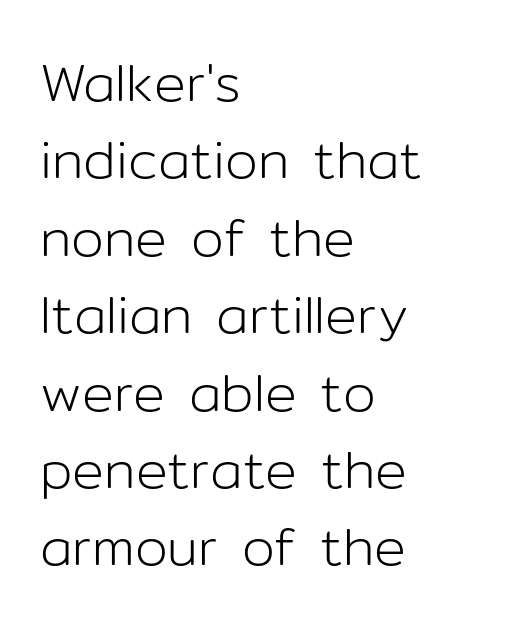
These lines were composed using upright roman letters. Serif or sans? Sans — the stroke terminals are bare. Vertical spacing — default. The zone under the glyphs is completely vacant. The paragraph shown leans on its left margin.
